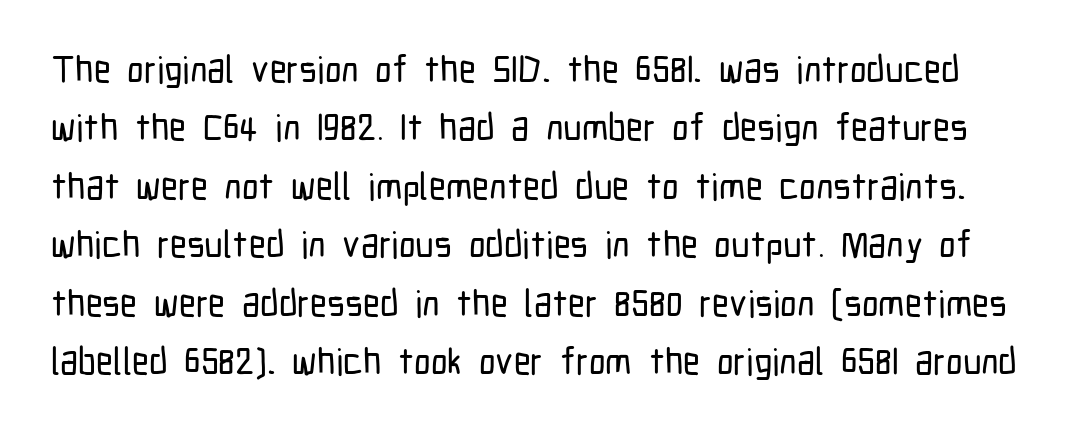
The baseline area is clear. The tracking reads as untouched default to a designer's eye. Posture: vertical. The typeface chosen for these lines omits serifs. This sample keeps an unexceptional amount of space between lines.
